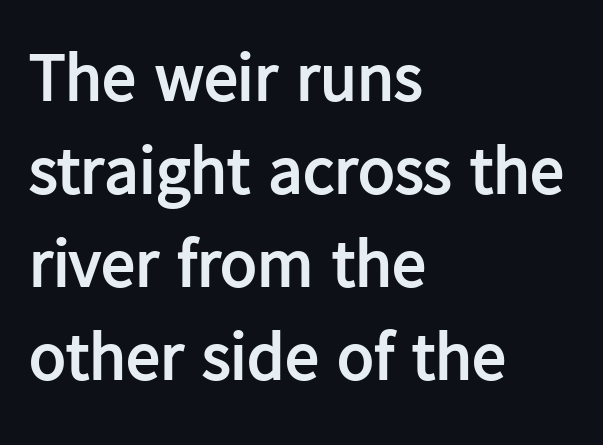
{"serif": "no", "italic": "no", "bold": "yes", "weight": "semibold", "width": "normal", "stroke_contrast": "low", "x_height": "medium", "monospaced": "no", "underline": "no", "align": "left", "line_spacing": "normal", "line_spacing_ratio": 1.37, "letter_spacing": "normal", "letter_spacing_em": 0.0, "glyph_px": 68}
